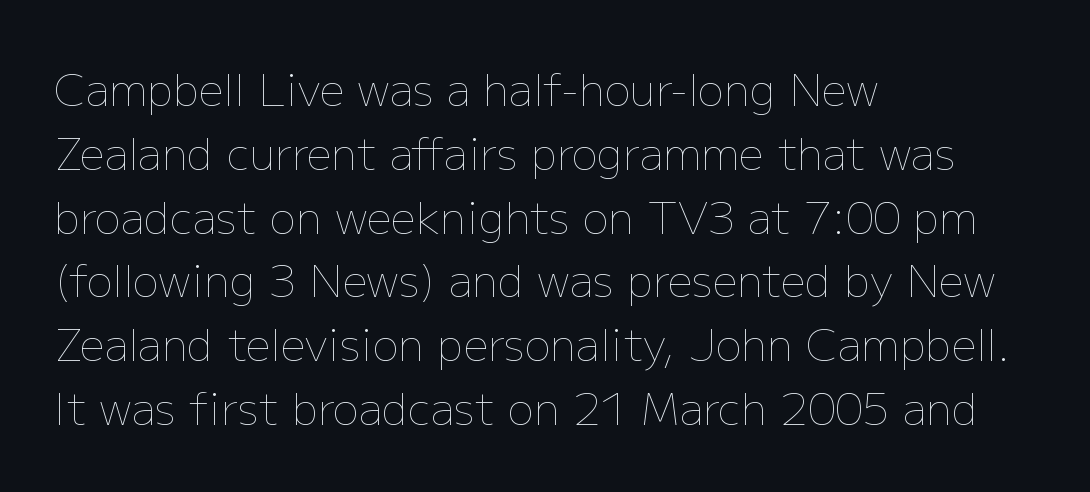
The image shows 44 px thin type, upright; set left-aligned, normal line spacing (1.45x), normal letter spacing, not underlined; low stroke contrast and a medium x-height.
